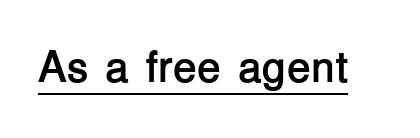
{"serif": "no", "italic": "no", "bold": "yes", "weight": "semibold", "width": "normal", "stroke_contrast": "low", "x_height": "medium", "monospaced": "no", "underline": "yes", "letter_spacing": "normal", "letter_spacing_em": 0.0, "glyph_px": 44}
